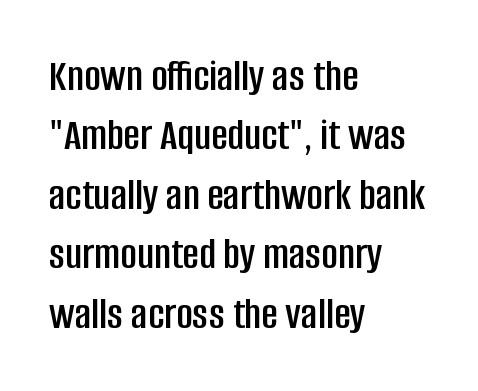
{"serif": "no", "italic": "no", "width": "condensed", "stroke_contrast": "low", "x_height": "large", "monospaced": "no", "underline": "no", "align": "left", "line_spacing": "normal", "line_spacing_ratio": 1.32, "letter_spacing": "normal", "letter_spacing_em": 0.0, "glyph_px": 45}
